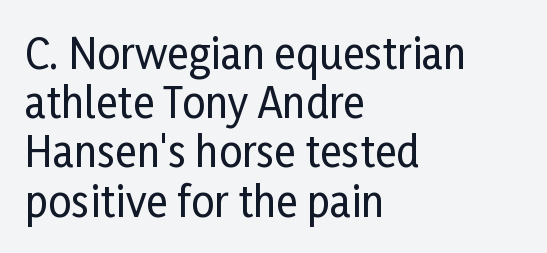
The image shows 41 px condensed sans-serif type, upright; set left-aligned, line spacing 1.2x, normal letter spacing, not underlined; low stroke contrast and a medium x-height.
